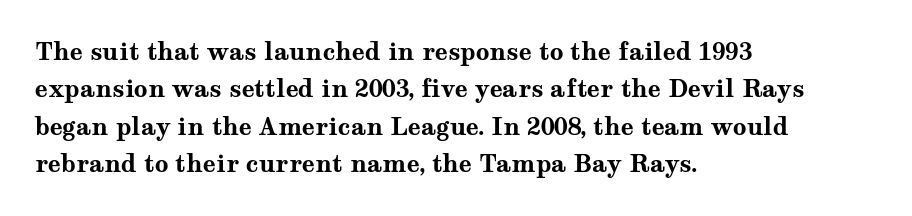
{"italic": "no", "bold": "yes", "underline": "no", "align": "left", "line_spacing": "normal", "line_spacing_ratio": 1.56, "letter_spacing": "normal", "letter_spacing_em": 0.0, "glyph_px": 24}
